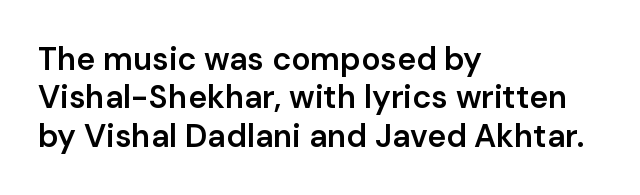
The image shows 32 px semibold sans-serif type, upright; set left-aligned, line spacing 1.2x, normal letter spacing, not underlined; low stroke contrast and a medium x-height.
